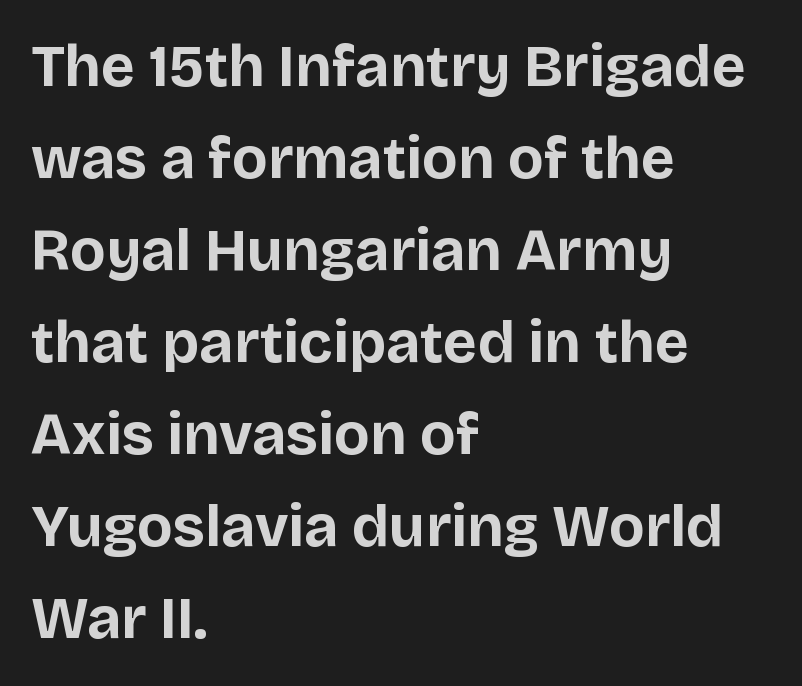
The image shows 59 px bold sans-serif type, upright; set left-aligned, normal line spacing (1.56x), normal letter spacing, not underlined; low stroke contrast and a large x-height.
